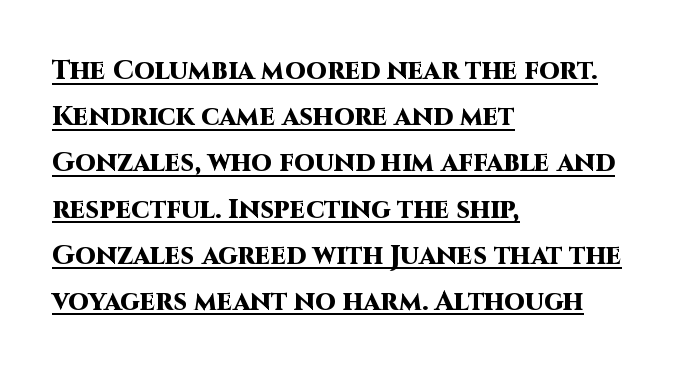
Q: Is the text bold? A: Yes.
Q: Is the text italic (slanted)? A: No, it is upright.
Q: Is the text underlined? A: Yes.
Q: How is the paragraph aligned? A: Left-aligned.
Q: Is the spacing between letters normal or unusually wide? A: Normal.
